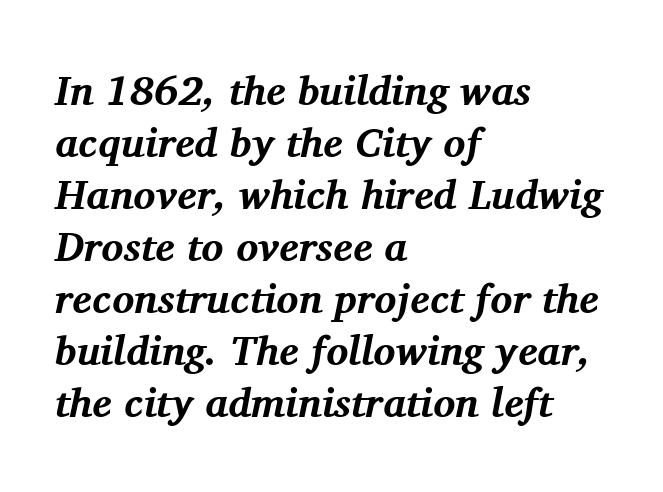
Q: Is the text bold? A: Yes.
Q: Is the text italic (slanted)? A: Yes, it leans right by about 11 degrees.
Q: Is the typeface a serif or a sans-serif typeface? A: Serif.
Q: Is the text underlined? A: No.
Q: How is the paragraph aligned? A: Left-aligned.
Q: Is the spacing between letters normal or unusually wide? A: Normal.
Q: Is the spacing between lines tight, normal or loose? A: Normal.
Q: Width (condensed, normal, or wide)? A: Normal.
Q: Stroke contrast? A: Medium.
Q: x-height? A: Medium.
Q: Monospaced? A: No.
